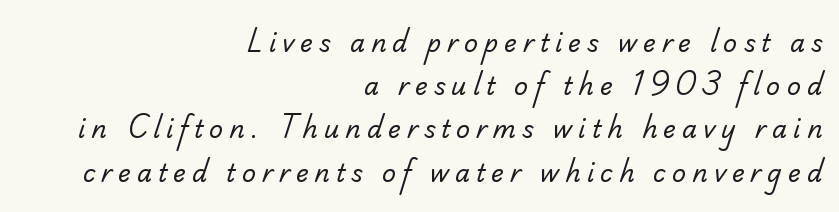
The image shows 24 px text type; set right-aligned, line spacing 1.8x, unusually wide letter spacing (+0.25 em), not underlined.
